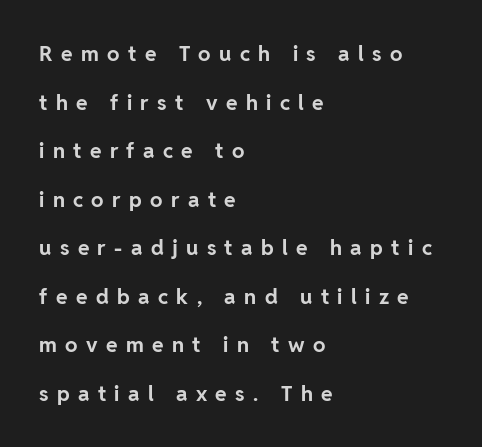
Q: Is the text bold? A: Yes.
Q: Is the text italic (slanted)? A: No, it is upright.
Q: Is the text underlined? A: No.
Q: How is the paragraph aligned? A: Left-aligned.
Q: Is the spacing between letters normal or unusually wide? A: Unusually wide.
Q: Is the spacing between lines tight, normal or loose? A: Loose.
